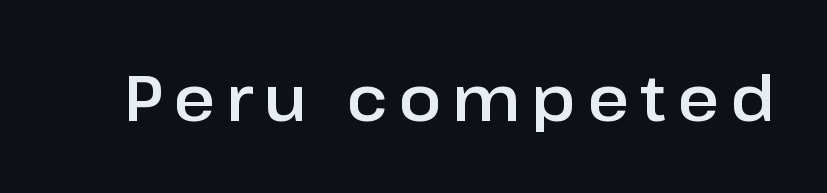
Q: Is the text italic (slanted)? A: No, it is upright.
Q: Is the typeface a serif or a sans-serif typeface? A: Sans-serif.
Q: Is the text underlined? A: No.
Q: Width (condensed, normal, or wide)? A: Normal.
Q: Stroke contrast? A: Low.
Q: x-height? A: Medium.
Q: Monospaced? A: No.
